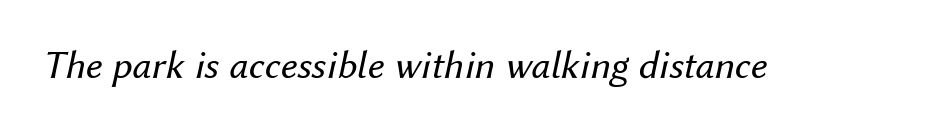
Is the letter spacing exaggerated? No — it looks like the ordinary default. Each letter keeps its own natural width here, so spacing adapts to shape. Slanted lettering throughout. Is this a heavy cut? Hardly; it is regular or lighter. Any mark beneath the type? The region is blank.
